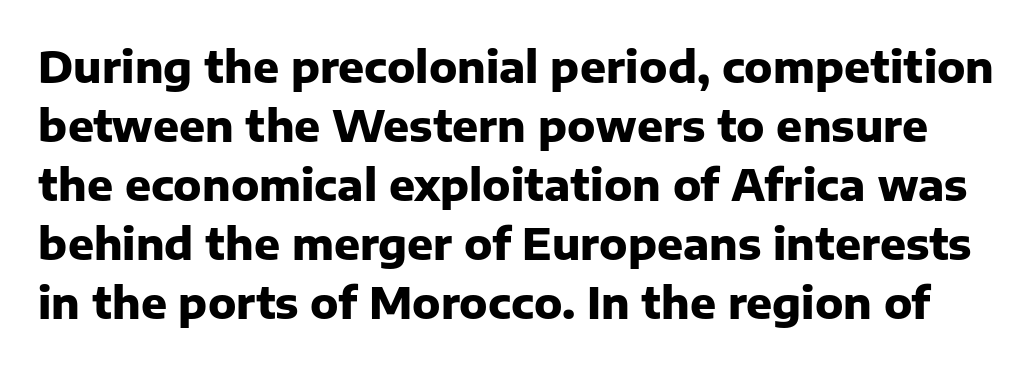
The image shows 43 px heavy sans-serif type, upright; set normal line spacing (1.37x), normal letter spacing, not underlined; low stroke contrast and a medium x-height.
